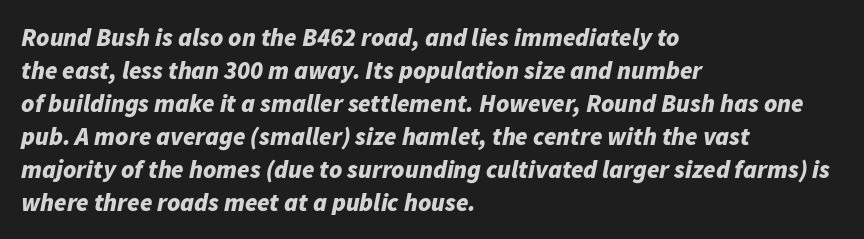
No word sits above an underline. Layout note: lines flush left. You'd pick this weight for a headline — it's a proper bold. The rendering uses a moderate line-height, typical for paragraphs. This sample uses plain, unmodified letter spacing. There's an unmistakable incline to the writing here.
